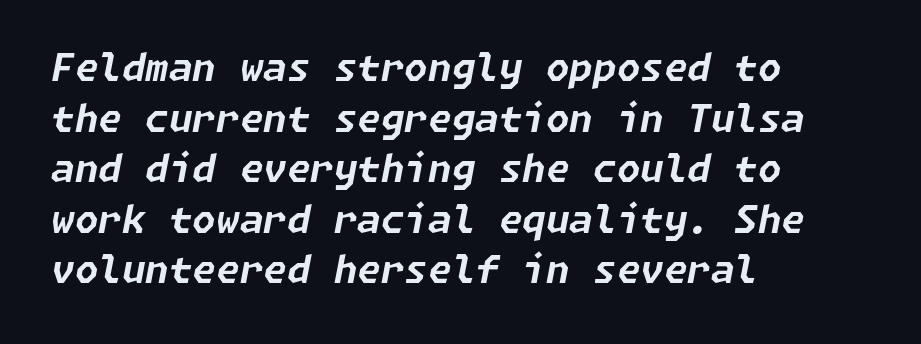
{"italic": "yes", "lean": "right", "slant_degrees": 11, "bold": "yes", "weight": "bold", "width": "normal", "stroke_contrast": "low", "x_height": "medium", "underline": "no", "align": "left", "line_spacing": "normal", "line_spacing_ratio": 1.33, "letter_spacing": "normal", "letter_spacing_em": 0.0, "glyph_px": 38}
